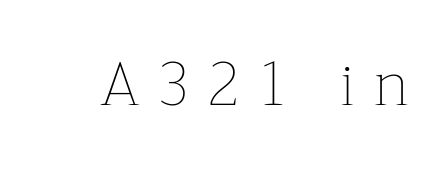
Q: Is the text bold? A: No.
Q: Is the text italic (slanted)? A: No, it is upright.
Q: Is the text underlined? A: No.
Q: Is the spacing between letters normal or unusually wide? A: Unusually wide.
Q: Width (condensed, normal, or wide)? A: Normal.
Q: Stroke contrast? A: Low.
Q: x-height? A: Medium.
Q: Monospaced? A: No.
